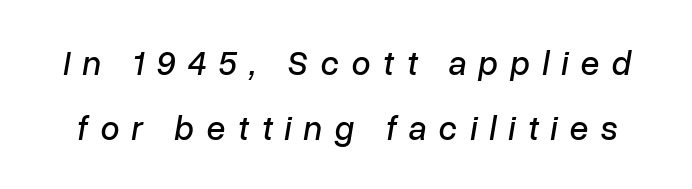
Q: Is the text italic (slanted)? A: Yes, it leans right by about 10 degrees.
Q: Is the text underlined? A: No.
Q: Is the spacing between letters normal or unusually wide? A: Unusually wide.
Q: Is the spacing between lines tight, normal or loose? A: Loose.
Q: Width (condensed, normal, or wide)? A: Normal.
Q: Stroke contrast? A: Low.
Q: x-height? A: Medium.
Q: Monospaced? A: No.
